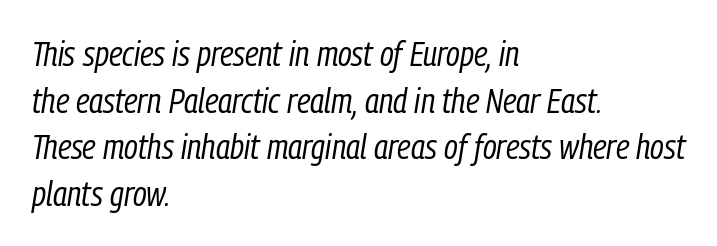
{"italic": "yes", "lean": "right", "slant_degrees": 9, "bold": "no", "weight": "regular", "width": "condensed", "stroke_contrast": "low", "x_height": "medium", "monospaced": "no", "underline": "no", "align": "left", "line_spacing": "normal", "line_spacing_ratio": 1.33, "letter_spacing": "normal", "letter_spacing_em": 0.0, "glyph_px": 35}
